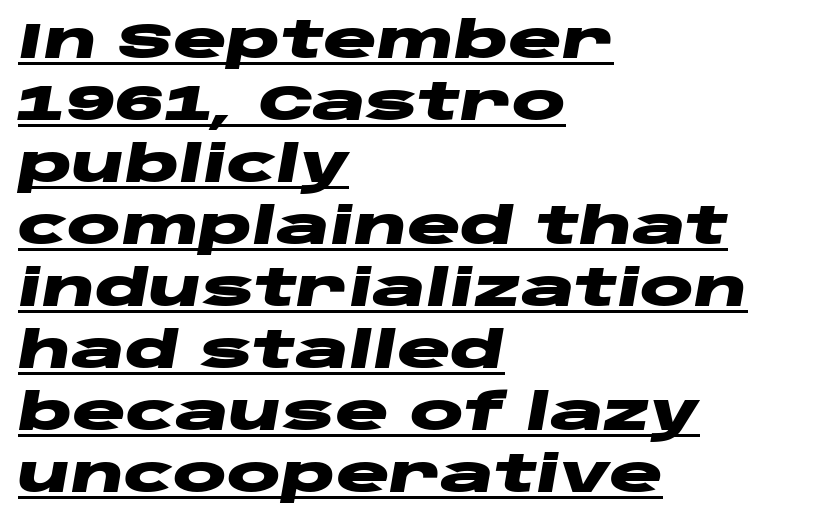
{"italic": "yes", "lean": "right", "slant_degrees": 10, "bold": "yes", "weight": "heavy", "width": "wide", "stroke_contrast": "low", "x_height": "large", "monospaced": "no", "underline": "yes", "align": "left", "line_spacing_ratio": 1.24, "letter_spacing": "normal", "letter_spacing_em": 0.0, "glyph_px": 50}
